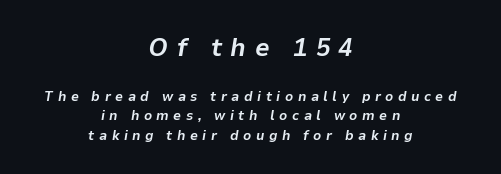
The rendering inserts visible extra space after every character. Honestly, there is no underline to notice here at all. These two chunks differ in scale, with the top chunk taking the larger measure. Every row of glyphs is offset so its center matches the block's center.
